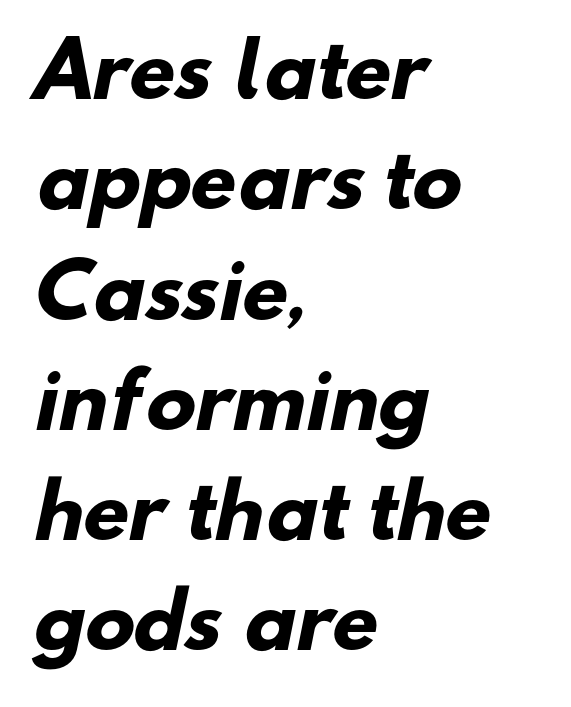
The image shows 74 px heavy sans-serif type; set left-aligned, normal line spacing (1.49x), normal letter spacing, not underlined; low stroke contrast and a small x-height.
